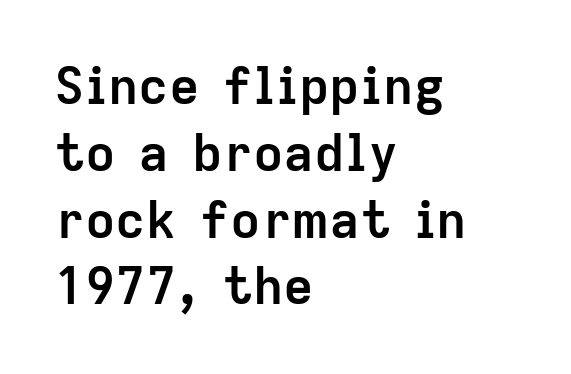
Q: Is the text bold? A: Yes.
Q: Is the text italic (slanted)? A: No, it is upright.
Q: Is the typeface a serif or a sans-serif typeface? A: Sans-serif.
Q: Is the text underlined? A: No.
Q: How is the paragraph aligned? A: Left-aligned.
Q: Is the spacing between letters normal or unusually wide? A: Normal.
Q: Is the spacing between lines tight, normal or loose? A: Normal.
Q: Width (condensed, normal, or wide)? A: Normal.
Q: Stroke contrast? A: Low.
Q: x-height? A: Medium.
Q: Monospaced? A: No.
